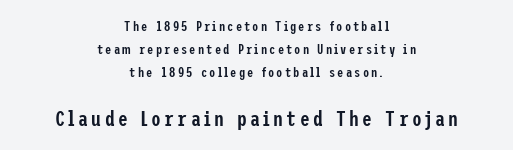
{"italic": "no", "bold": "semi", "underline": "no", "align": "center", "line_spacing": "normal", "line_spacing_ratio": 1.66, "larger_block": "second", "size_ratio": 1.57, "glyph_px": 22}
